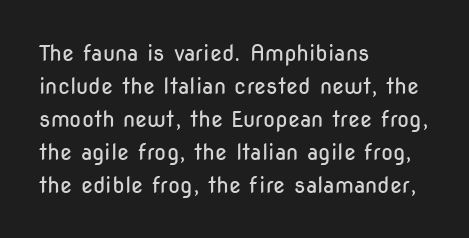
Q: Is the text bold? A: No.
Q: Is the text italic (slanted)? A: No, it is upright.
Q: Is the text underlined? A: No.
Q: How is the paragraph aligned? A: Left-aligned.
Q: Is the spacing between letters normal or unusually wide? A: Normal.
Q: Is the spacing between lines tight, normal or loose? A: Normal.
